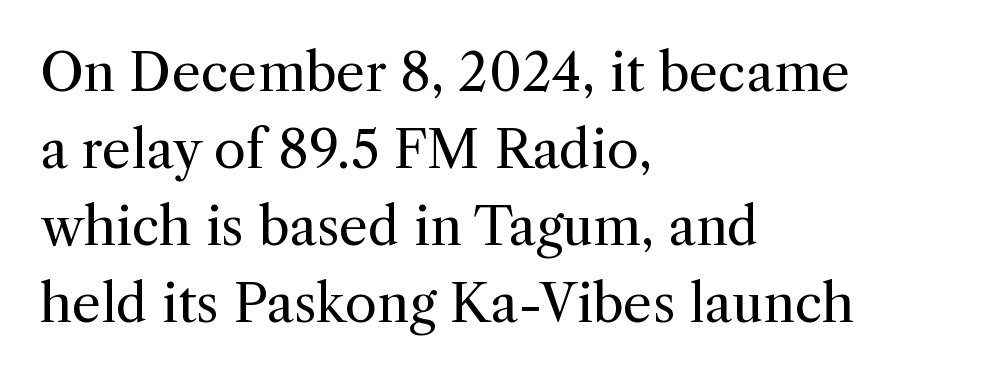
Q: Is the text bold? A: No.
Q: Is the text italic (slanted)? A: No, it is upright.
Q: Is the typeface a serif or a sans-serif typeface? A: Serif.
Q: Is the text underlined? A: No.
Q: How is the paragraph aligned? A: Left-aligned.
Q: Is the spacing between letters normal or unusually wide? A: Normal.
Q: Is the spacing between lines tight, normal or loose? A: Normal.
Q: Width (condensed, normal, or wide)? A: Normal.
Q: x-height? A: Medium.
Q: Monospaced? A: No.
